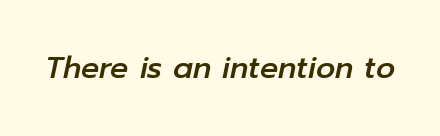
The image shows 30 px text type, italic (leaning right); set normal letter spacing, not underlined; low stroke contrast and a medium x-height.
